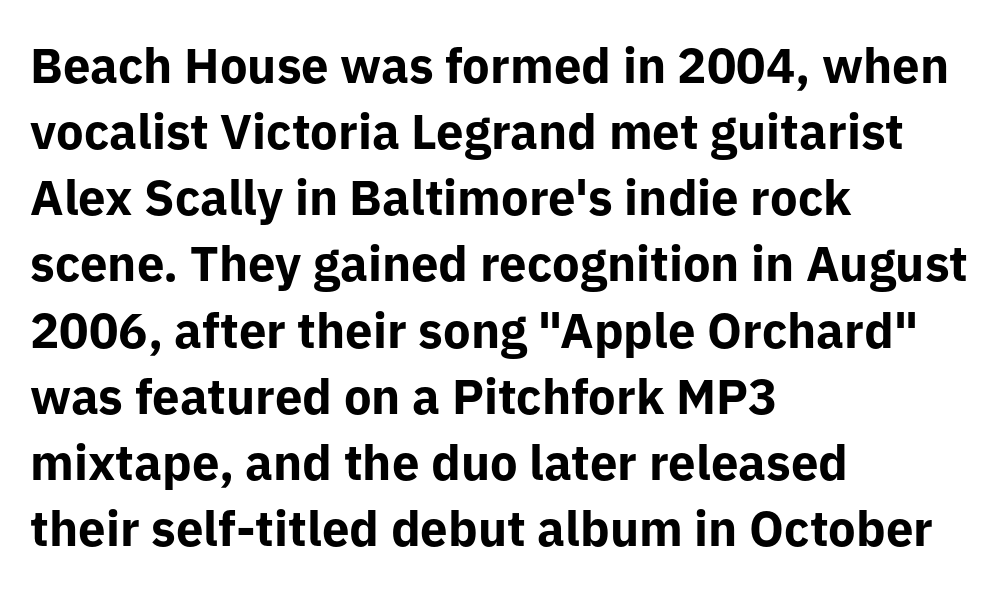
The image shows 49 px bold sans-serif type, upright; set left-aligned, normal line spacing (1.35x), normal letter spacing, not underlined; low stroke contrast and a medium x-height.
